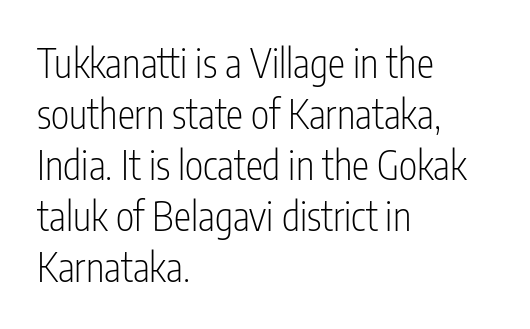
Q: Is the text bold? A: No.
Q: Is the text italic (slanted)? A: No, it is upright.
Q: Is the typeface a serif or a sans-serif typeface? A: Sans-serif.
Q: Is the text underlined? A: No.
Q: How is the paragraph aligned? A: Left-aligned.
Q: Is the spacing between letters normal or unusually wide? A: Normal.
Q: Is the spacing between lines tight, normal or loose? A: Normal.
Q: Width (condensed, normal, or wide)? A: Condensed.
Q: Stroke contrast? A: Low.
Q: x-height? A: Medium.
Q: Monospaced? A: No.
